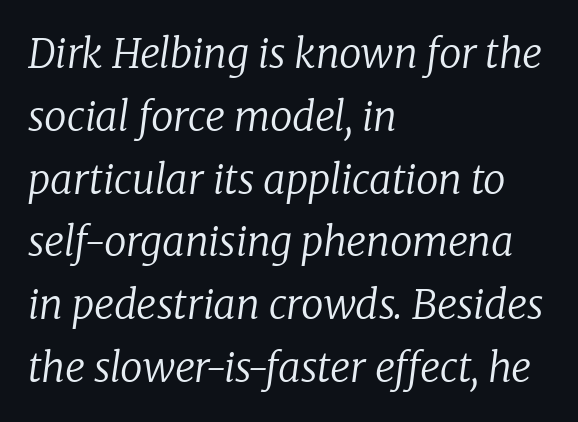
{"serif": "yes", "italic": "yes", "lean": "right", "slant_degrees": 8, "bold": "no", "weight": "regular", "width": "normal", "stroke_contrast": "low", "x_height": "medium", "monospaced": "no", "underline": "no", "align": "left", "line_spacing": "normal", "line_spacing_ratio": 1.57, "letter_spacing": "normal", "letter_spacing_em": 0.0, "glyph_px": 40}
